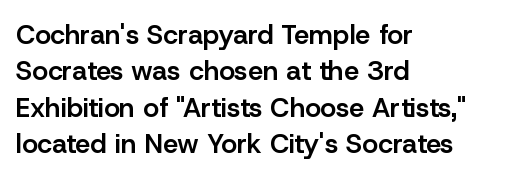
Q: Is the text bold? A: Semi-bold.
Q: Is the text italic (slanted)? A: No, it is upright.
Q: Is the text underlined? A: No.
Q: How is the paragraph aligned? A: Left-aligned.
Q: Is the spacing between letters normal or unusually wide? A: Normal.
Q: Is the spacing between lines tight, normal or loose? A: Normal.
